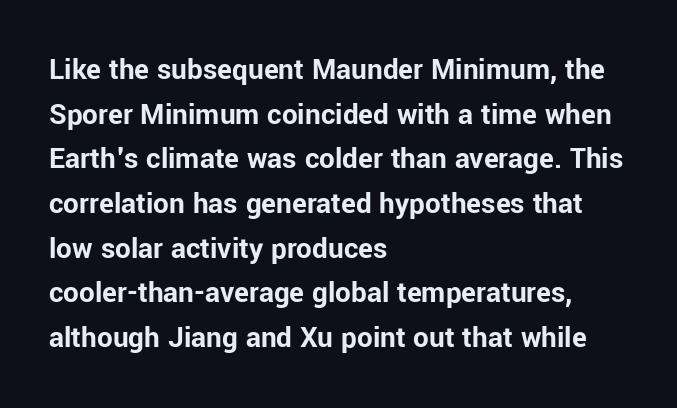
{"serif": "no", "italic": "no", "bold": "yes", "weight": "bold", "width": "normal", "stroke_contrast": "low", "x_height": "medium", "monospaced": "no", "underline": "no", "align": "left", "line_spacing": "normal", "line_spacing_ratio": 1.44, "letter_spacing": "normal", "letter_spacing_em": 0.0, "glyph_px": 31}
